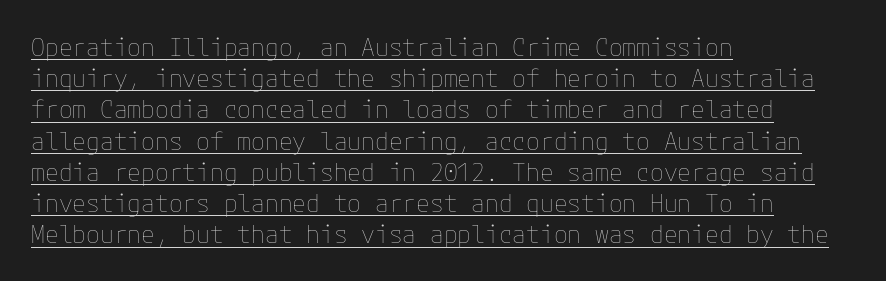
{"italic": "no", "bold": "no", "underline": "yes", "align": "left", "line_spacing": "normal", "line_spacing_ratio": 1.25, "letter_spacing": "normal", "letter_spacing_em": 0.0, "glyph_px": 25}
